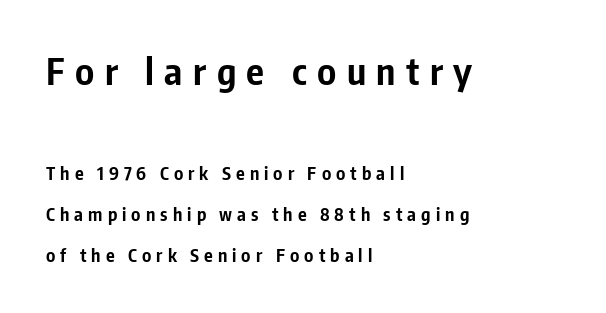
Horizontally, the lines are justified to the leading edge only. Glance below the letters and you will spot only blank space. Spacing verdict: proportional, widths tailored to each character. The font family rendered here belongs to the sans-serif group. These lines were composed using upright roman letters. On the weight axis this lands at bold, roughly 700.
